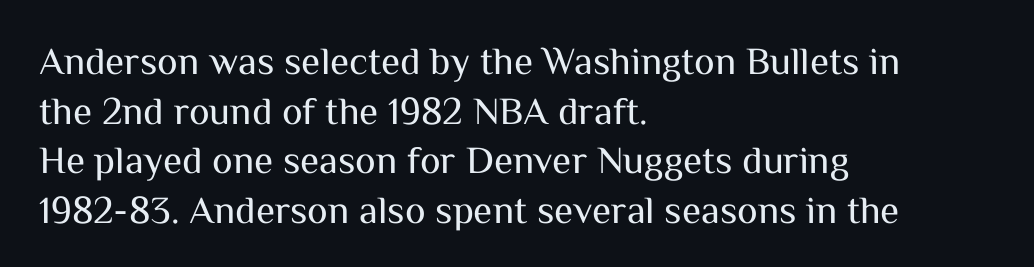
The space directly below the letters is spotless. Looks like regular typesetting: each glyph gets only the width it needs. Visually the block forms a straight wall on the left and a jagged coastline on the right. You can tell it's not italic because the verticals are truly vertical. The passage shown stacks its lines at a standard gap.
